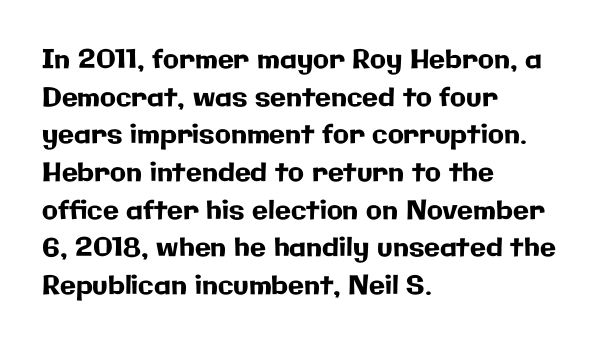
The image shows 26 px text type, upright; set left-aligned, normal line spacing (1.45x), normal letter spacing, not underlined.
